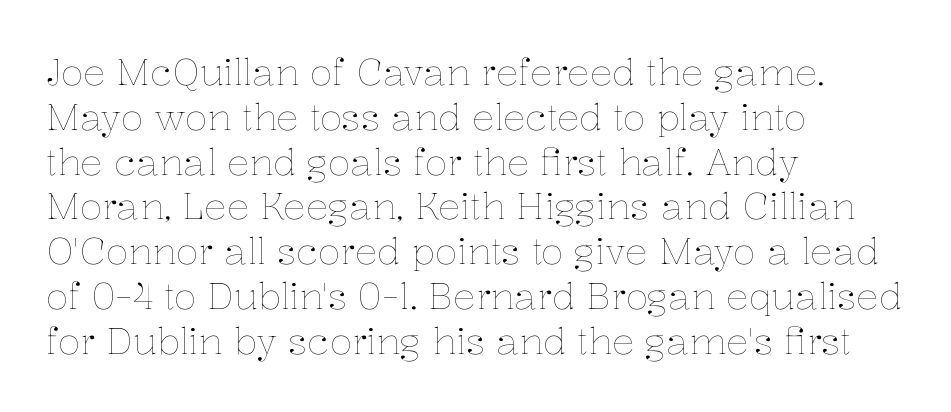
Nothing unusual about the tracking: characters are spaced as the font intends. The compositor pushed each line to the left boundary. The font sits on the lighter half of the weight spectrum, regular included. Think of a printed novel: that variable character pitch is what you see here. These lines were composed using upright roman letters. No word sits above an underline.
